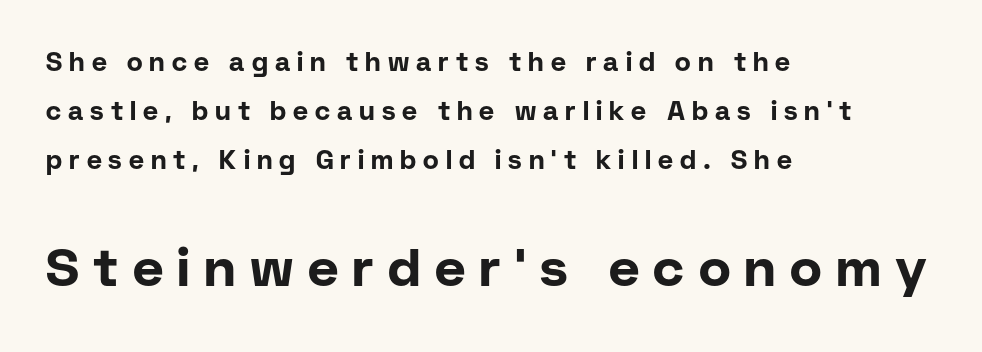
Letterform terminals end flat and unadorned throughout the passage. The zone under the glyphs is completely vacant. Each line starts at the same left margin while the right side varies. The characters look thick and weighty, a clear bold. Vertical strokes here are truly vertical.
